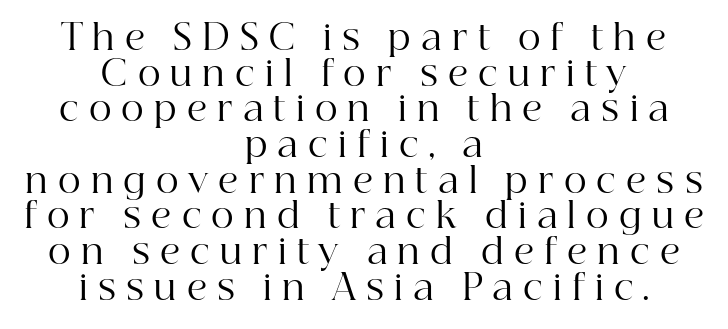
Q: Is the text bold? A: No.
Q: Is the text italic (slanted)? A: No, it is upright.
Q: Is the typeface a serif or a sans-serif typeface? A: Serif.
Q: Is the text underlined? A: No.
Q: How is the paragraph aligned? A: Centered.
Q: Is the spacing between letters normal or unusually wide? A: Unusually wide.
Q: Is the spacing between lines tight, normal or loose? A: Tight.
Q: Width (condensed, normal, or wide)? A: Normal.
Q: Stroke contrast? A: High.
Q: x-height? A: Medium.
Q: Monospaced? A: No.
